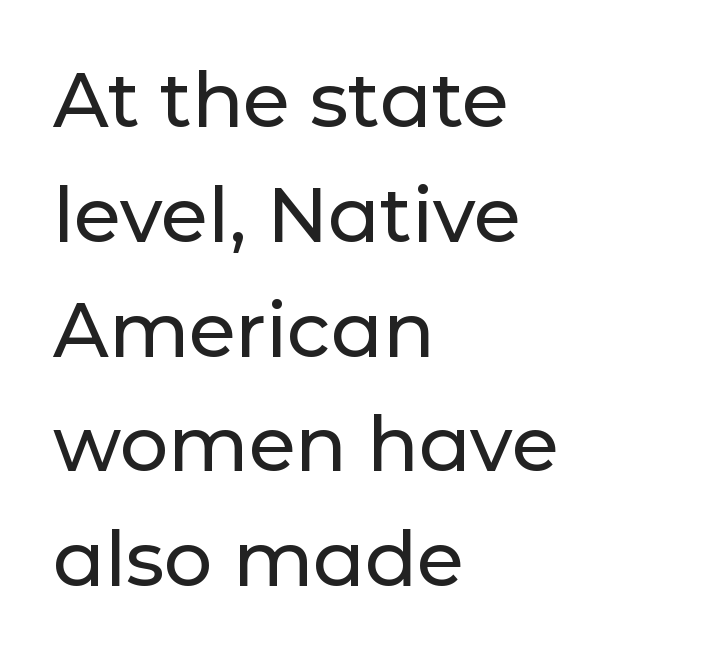
The image shows 76 px sans-serif type, upright; set left-aligned, normal line spacing (1.51x), normal letter spacing, not underlined; low stroke contrast and a medium x-height.
